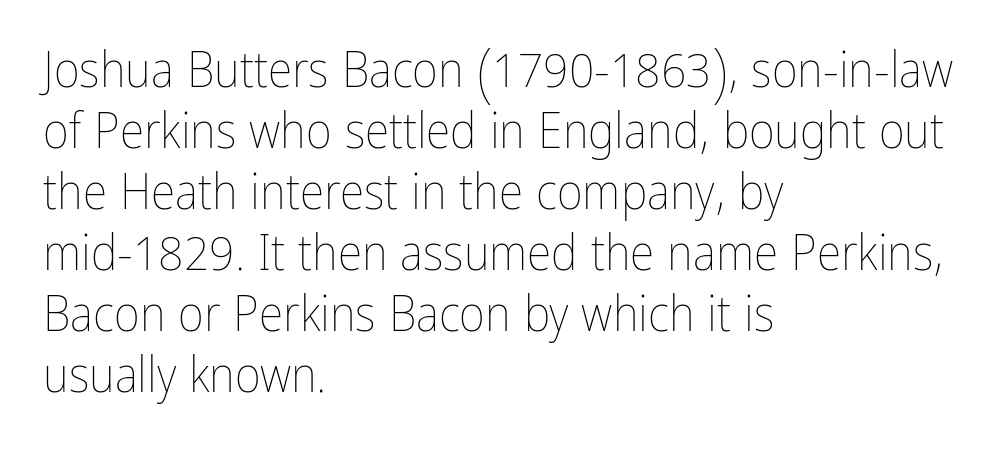
Here the designer chose a conventional face with non-uniform glyph widths. Here the glyphs are tracked normally, forming tight word shapes. Does the lettering tilt? It doesn't — this is upright. The typeface has the unassuming heft of standard copy or less. This rendering uses left alignment, leaving the right contour irregular.
